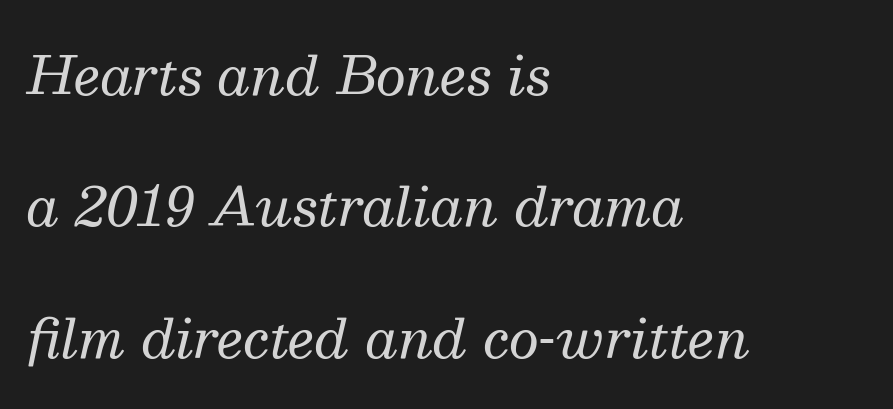
The image shows 53 px regular-weight serif type, italic (leaning right); set left-aligned, loose line spacing (2.48x), normal letter spacing, not underlined; medium stroke contrast and a medium x-height.
